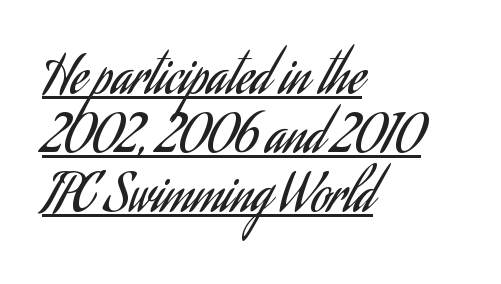
{"serif": "no", "bold": "no", "weight": "regular", "width": "condensed", "stroke_contrast": "low", "x_height": "small", "monospaced": "no", "underline": "yes", "align": "left", "line_spacing": "tight", "line_spacing_ratio": 1.13, "letter_spacing": "normal", "letter_spacing_em": 0.0, "glyph_px": 52}
